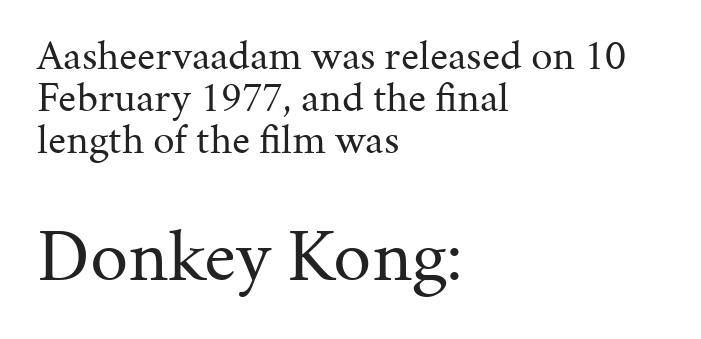
Q: Is the text bold? A: No.
Q: Is the text italic (slanted)? A: No, it is upright.
Q: Is the typeface a serif or a sans-serif typeface? A: Serif.
Q: Is the text underlined? A: No.
Q: How is the paragraph aligned? A: Left-aligned.
Q: Is the spacing between letters normal or unusually wide? A: Normal.
Q: Is the spacing between lines tight, normal or loose? A: Tight.
Q: Which block of text is set in a larger size, the first (top) or the second (bottom)? A: The second (bottom) one.
Q: Width (condensed, normal, or wide)? A: Normal.
Q: Stroke contrast? A: Medium.
Q: x-height? A: Medium.
Q: Monospaced? A: No.
